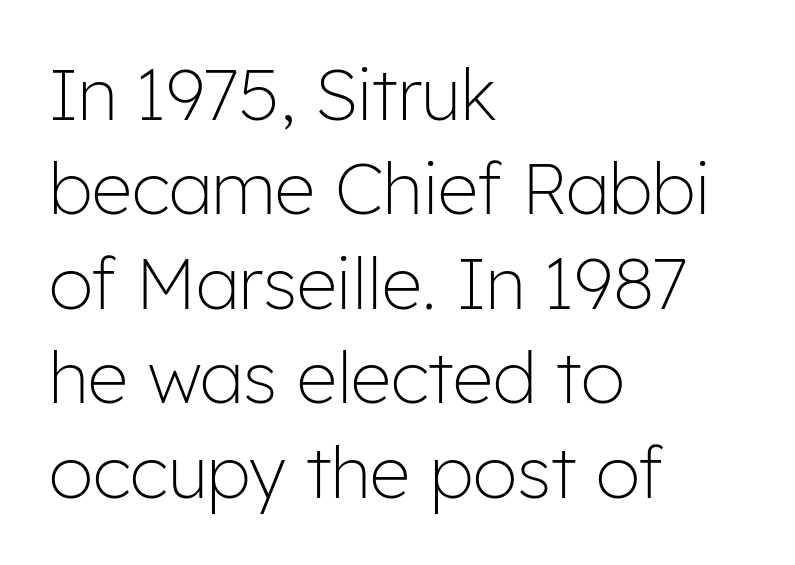
Q: Is the text bold? A: No.
Q: Is the text italic (slanted)? A: No, it is upright.
Q: Is the typeface a serif or a sans-serif typeface? A: Sans-serif.
Q: Is the text underlined? A: No.
Q: How is the paragraph aligned? A: Left-aligned.
Q: Is the spacing between letters normal or unusually wide? A: Normal.
Q: Is the spacing between lines tight, normal or loose? A: Normal.
Q: Width (condensed, normal, or wide)? A: Normal.
Q: Stroke contrast? A: Low.
Q: x-height? A: Medium.
Q: Monospaced? A: No.
